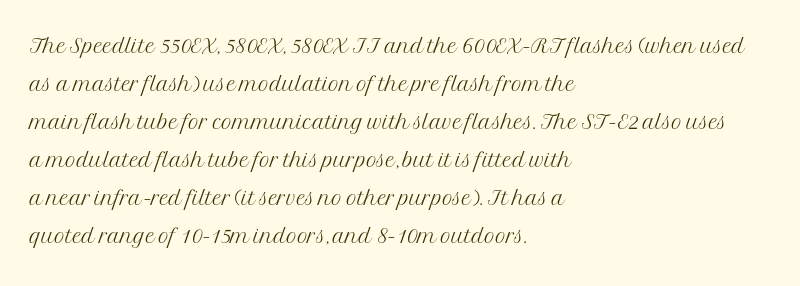
A typesetter would call this proportional, since set widths differ per character. Evenly set lines give the paragraph a standard silhouette. The passage shown is not bold in any degree. The horizontal fit of the characters is conventional and even.
